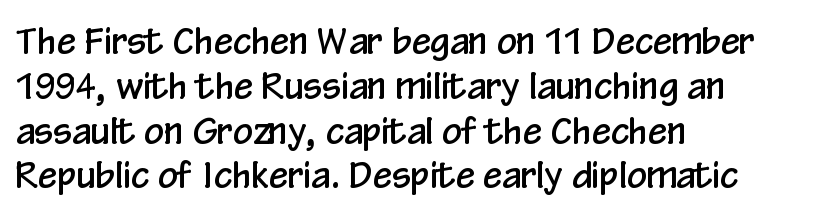
Check under the words: just untouched page. The letters carry no serifs — their stems end cleanly without finishing strokes. A student would call this left alignment; a typographer would say flush left, rag right. Does the lettering tilt? It doesn't — this is upright. Nobody touched the tracking dial on this one. The letters advance in unequal steps, a hallmark of proportional type.
